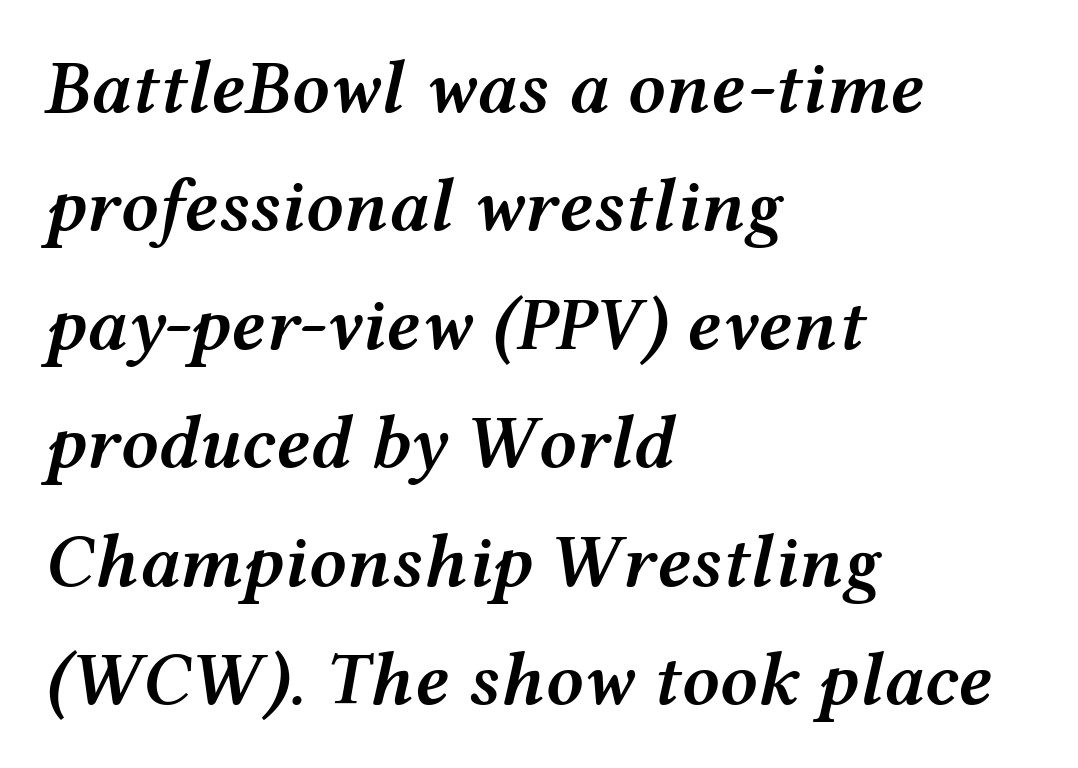
Q: Is the text bold? A: Semi-bold.
Q: Is the text italic (slanted)? A: Yes, it leans right by about 12 degrees.
Q: Is the text underlined? A: No.
Q: How is the paragraph aligned? A: Left-aligned.
Q: Is the spacing between letters normal or unusually wide? A: Normal.
Q: Is the spacing between lines tight, normal or loose? A: Normal.
Q: Width (condensed, normal, or wide)? A: Wide.
Q: Stroke contrast? A: Medium.
Q: x-height? A: Medium.
Q: Monospaced? A: No.
